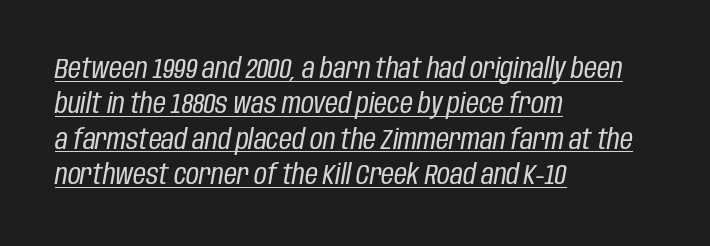
Q: Is the text bold? A: No.
Q: Is the text italic (slanted)? A: Yes, it leans right by about 10 degrees.
Q: Is the text underlined? A: Yes.
Q: How is the paragraph aligned? A: Left-aligned.
Q: Is the spacing between letters normal or unusually wide? A: Normal.
Q: Is the spacing between lines tight, normal or loose? A: Normal.
Q: Width (condensed, normal, or wide)? A: Condensed.
Q: Stroke contrast? A: Low.
Q: x-height? A: Large.
Q: Monospaced? A: No.
